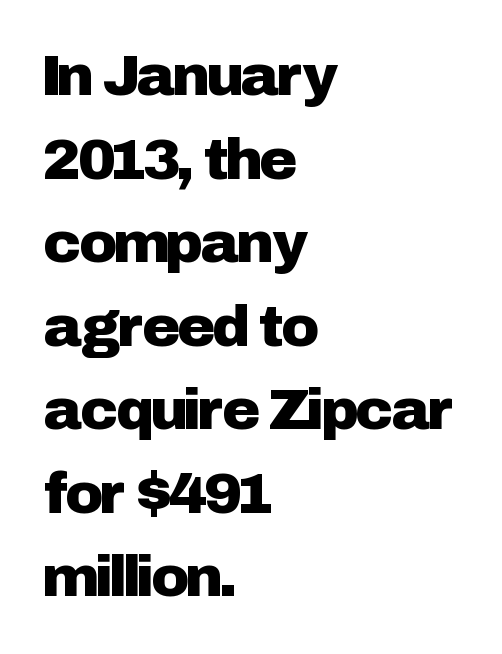
{"serif": "no", "italic": "no", "width": "normal", "stroke_contrast": "low", "x_height": "medium", "monospaced": "no", "underline": "no", "align": "left", "line_spacing": "normal", "line_spacing_ratio": 1.44, "letter_spacing": "normal", "letter_spacing_em": 0.0, "glyph_px": 58}
